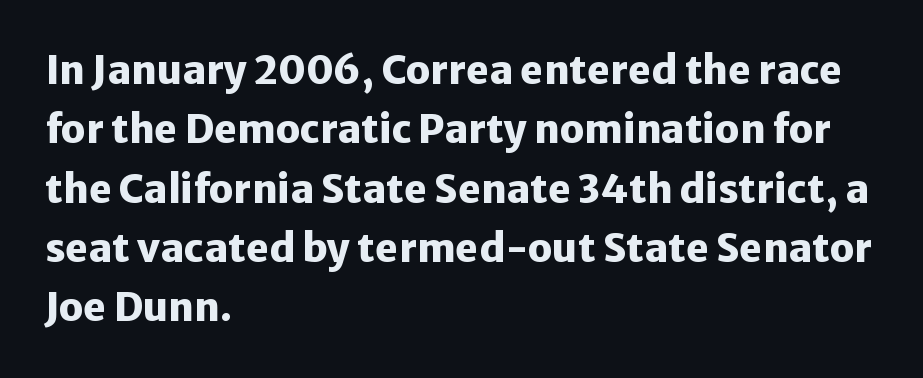
{"serif": "no", "italic": "no", "bold": "yes", "weight": "heavy", "width": "normal", "stroke_contrast": "low", "x_height": "medium", "monospaced": "no", "underline": "no", "align": "left", "line_spacing": "normal", "line_spacing_ratio": 1.52, "letter_spacing": "normal", "letter_spacing_em": 0.0, "glyph_px": 39}
